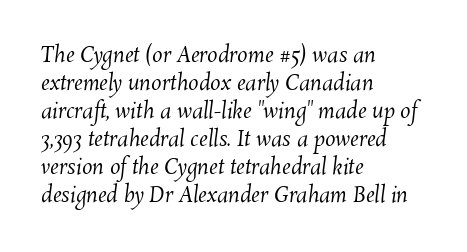
{"bold": "no", "underline": "no", "align": "left", "line_spacing": "normal", "line_spacing_ratio": 1.33, "letter_spacing": "normal", "letter_spacing_em": 0.0, "glyph_px": 21}
